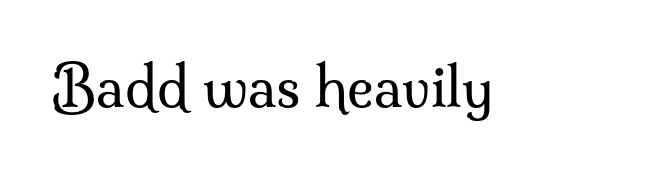
Caption: standard tracking, unaltered. This sample has the flowing, uneven cadence of proportional lettering. A quiet, ordinary-to-light weight characterises the typeface. The type family on display is of the serif kind. The font's upright variant was chosen for this text.
